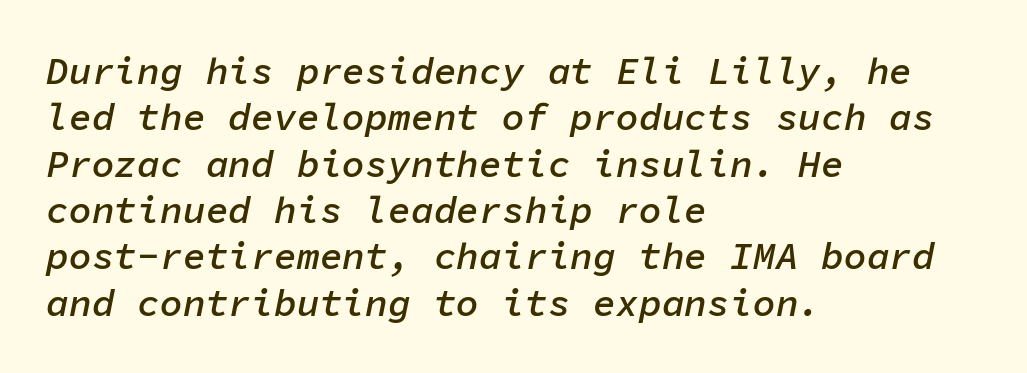
{"italic": "yes", "lean": "right", "slant_degrees": 11, "bold": "semi", "weight": "semibold", "width": "normal", "stroke_contrast": "low", "x_height": "medium", "monospaced": "yes", "underline": "no", "align": "left", "line_spacing_ratio": 1.22, "letter_spacing": "normal", "letter_spacing_em": 0.0, "glyph_px": 38}
